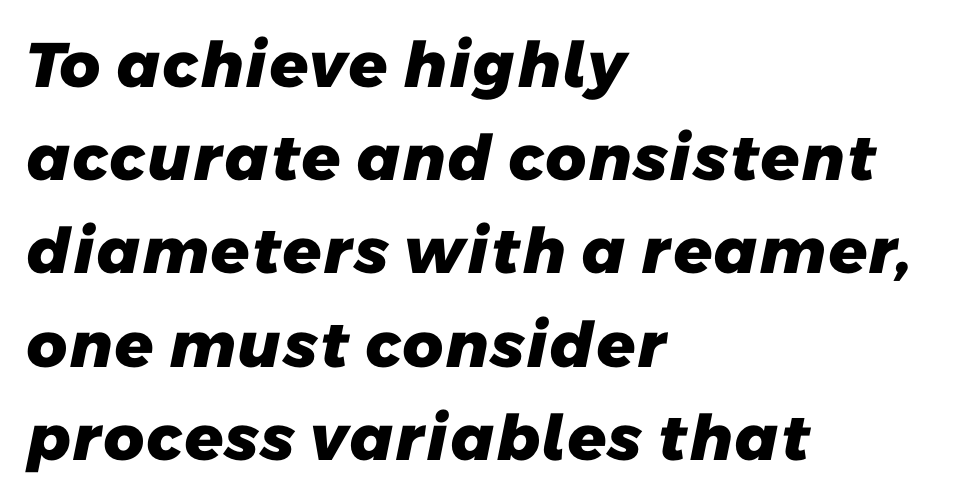
{"serif": "no", "bold": "yes", "weight": "heavy", "width": "normal", "stroke_contrast": "low", "x_height": "medium", "monospaced": "no", "underline": "no", "align": "left", "line_spacing": "normal", "line_spacing_ratio": 1.48, "letter_spacing": "normal", "letter_spacing_em": 0.0, "glyph_px": 63}
